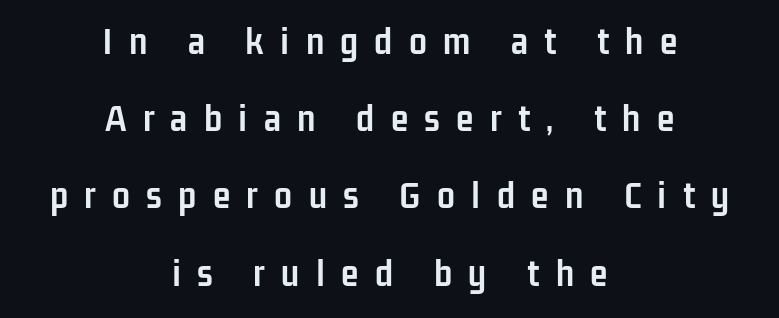
In terms of letterspacing, this is a distinctly airy, spread setting. The passage shown is typed in a proportional face where columns would drift. Line spacing here is loose. Bold? Absolutely — the strokes are thick and heavy.
